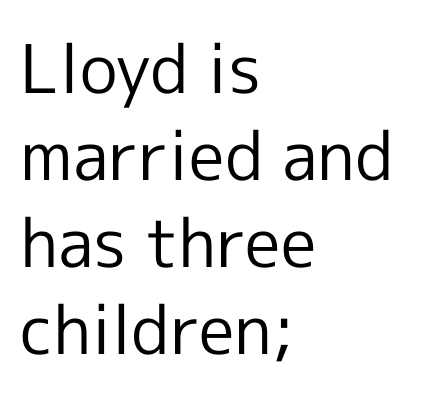
{"serif": "no", "italic": "no", "bold": "no", "weight": "regular", "width": "normal", "x_height": "medium", "monospaced": "no", "underline": "no", "align": "left", "line_spacing": "normal", "line_spacing_ratio": 1.3, "letter_spacing": "normal", "letter_spacing_em": 0.0, "glyph_px": 67}
